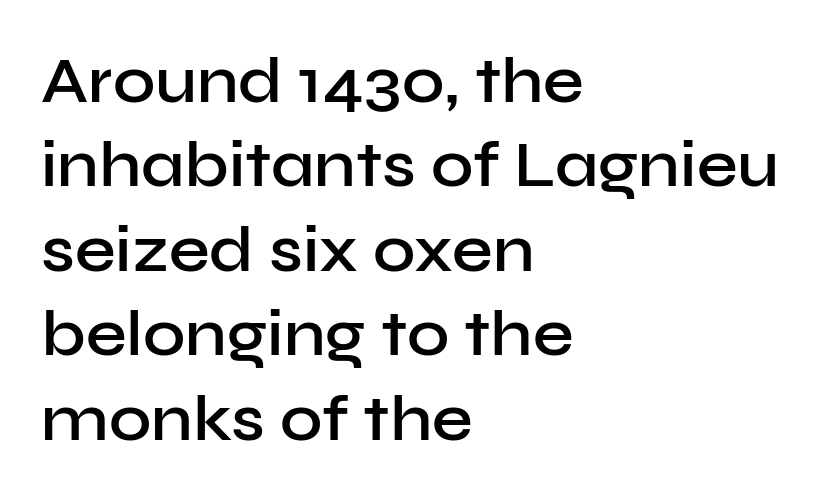
Note the varied advance widths — an 'i' is clearly narrower than an 'm'. You could call the tracking neutral — neither tight nor loose. Check where the strokes stop: nothing finishes them off — pure sans. These words are printed semibold, heavier than regular yet not bold. Descenders are the only things crossing below the line.
